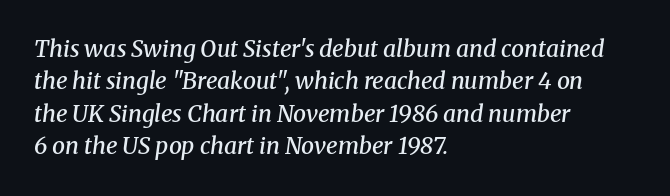
Q: Is the text bold? A: Semi-bold.
Q: Is the text italic (slanted)? A: Yes, it leans right by about 8 degrees.
Q: Is the text underlined? A: No.
Q: How is the paragraph aligned? A: Left-aligned.
Q: Is the spacing between letters normal or unusually wide? A: Normal.
Q: Is the spacing between lines tight, normal or loose? A: Normal.
